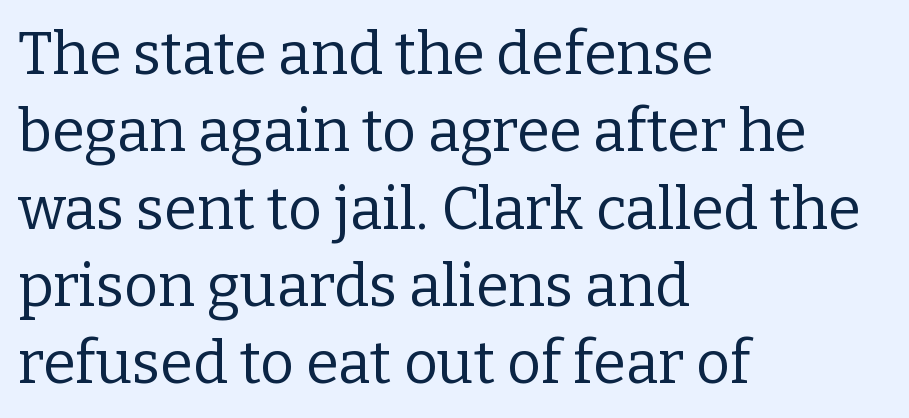
{"serif": "yes", "italic": "no", "bold": "no", "weight": "regular", "width": "normal", "stroke_contrast": "low", "x_height": "medium", "monospaced": "no", "underline": "no", "align": "left", "line_spacing": "normal", "line_spacing_ratio": 1.31, "letter_spacing": "normal", "letter_spacing_em": 0.0, "glyph_px": 59}
